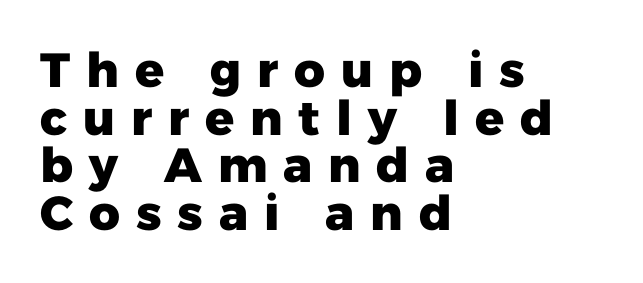
All the whitespace from short lines collects on the right. Each word looks stretched out because of the extra space between its letters. Typesetter's note: full bold, strokes at maximum text heaviness. Descenders are the only things crossing below the line.
